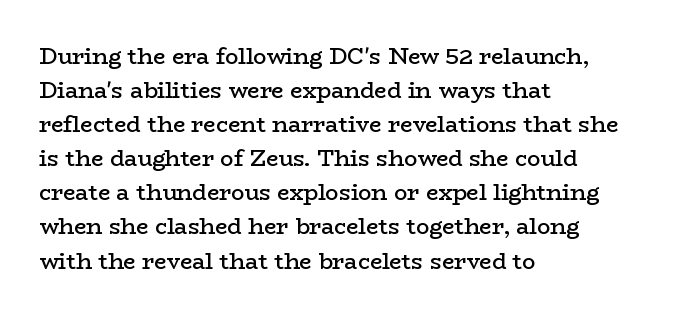
Q: Is the text bold? A: Semi-bold.
Q: Is the text italic (slanted)? A: No, it is upright.
Q: Is the text underlined? A: No.
Q: How is the paragraph aligned? A: Left-aligned.
Q: Is the spacing between letters normal or unusually wide? A: Normal.
Q: Is the spacing between lines tight, normal or loose? A: Normal.
